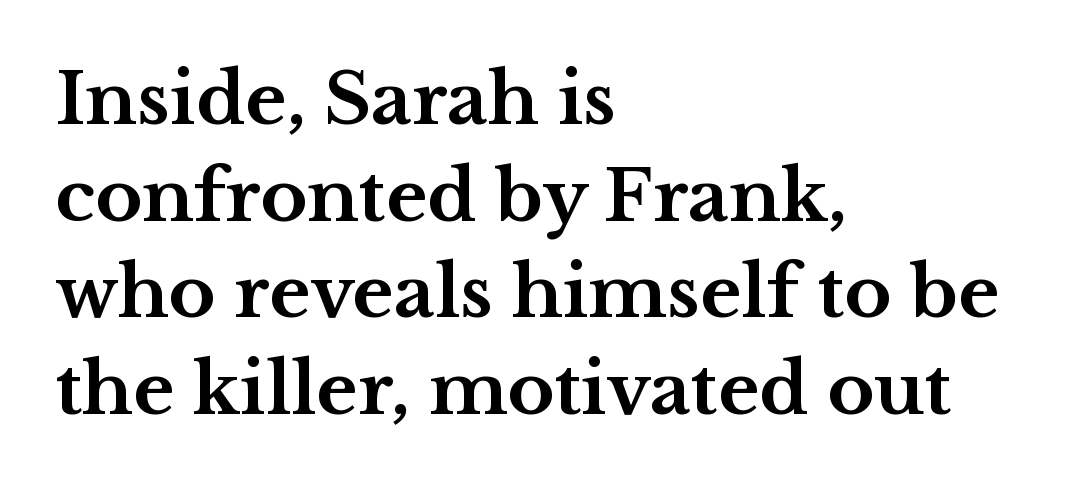
The image shows 71 px bold, wide serif type, upright; set left-aligned, normal line spacing (1.36x), normal letter spacing, not underlined; medium stroke contrast and a medium x-height.
